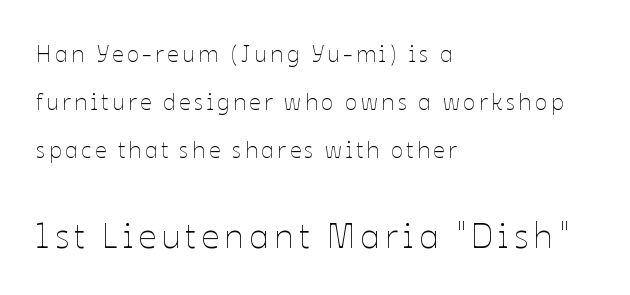
{"italic": "no", "bold": "no", "weight": "thin", "width": "normal", "stroke_contrast": "low", "x_height": "medium", "monospaced": "no", "underline": "no", "align": "left", "line_spacing": "loose", "line_spacing_ratio": 2.09, "larger_block": "second", "size_ratio": 1.52, "glyph_px": 35}
